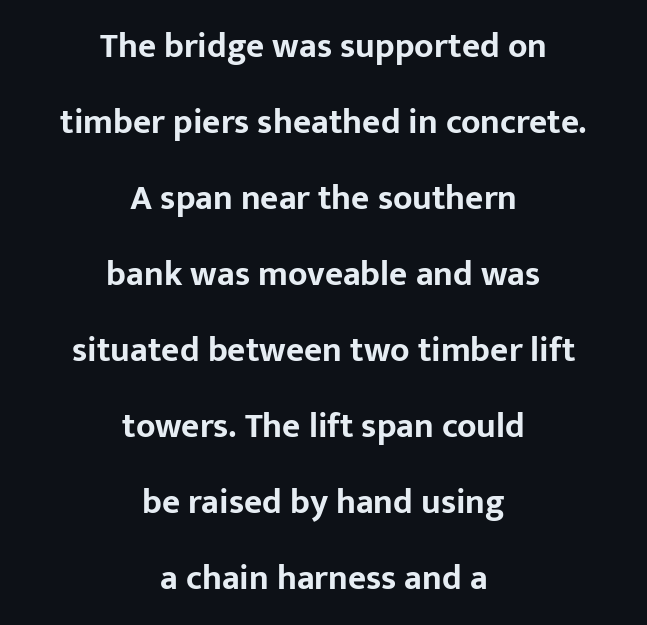
Characters remain perfectly vertical along every line. Compared with typical paragraphs, the rows here are farther apart. Is the letter spacing exaggerated? No — it looks like the ordinary default. Every row of glyphs is offset so its center matches the block's center. The typesetting leans heavy: a genuine bold.
